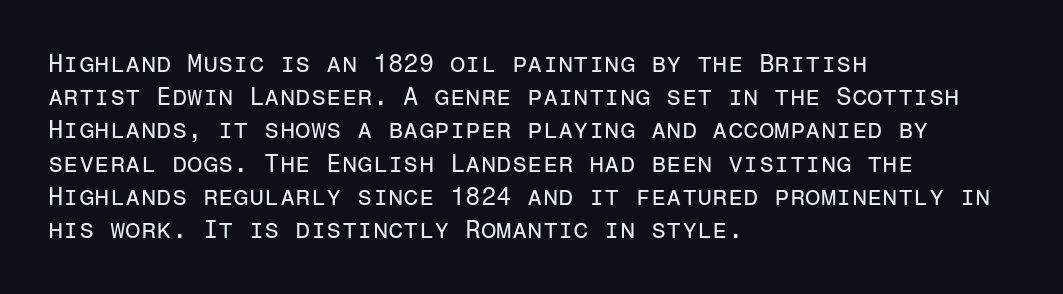
{"italic": "no", "bold": "no", "underline": "no", "align": "left", "line_spacing": "normal", "line_spacing_ratio": 1.33, "letter_spacing": "normal", "letter_spacing_em": 0.0, "glyph_px": 25}
